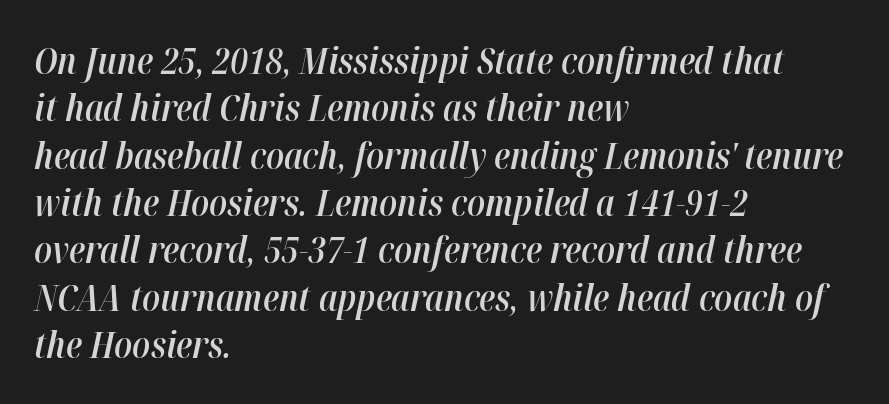
The image shows 37 px semibold, condensed type, italic (leaning right); set left-aligned, normal line spacing (1.28x), normal letter spacing, not underlined; high stroke contrast and a medium x-height.
